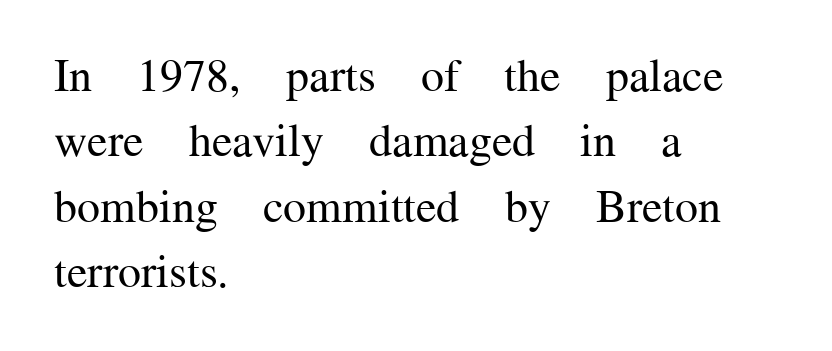
{"serif": "yes", "italic": "no", "bold": "no", "weight": "regular", "width": "normal", "stroke_contrast": "medium", "x_height": "medium", "monospaced": "no", "underline": "no", "align": "left", "line_spacing": "normal", "line_spacing_ratio": 1.42, "letter_spacing": "normal", "letter_spacing_em": 0.0, "glyph_px": 46}
